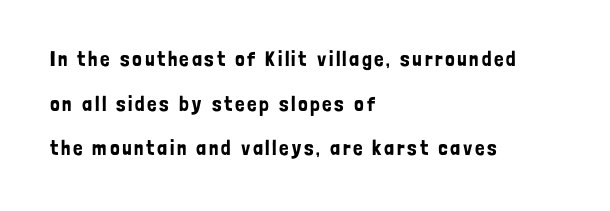
{"italic": "no", "underline": "no", "align": "left", "line_spacing": "loose", "line_spacing_ratio": 2.12, "glyph_px": 21}
